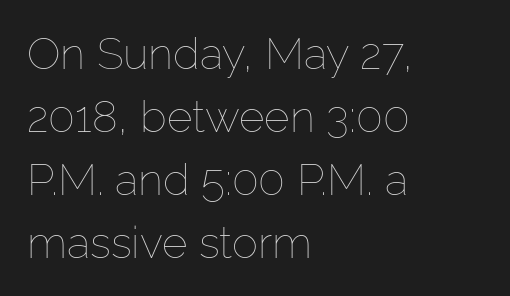
{"italic": "no", "bold": "no", "weight": "thin", "width": "normal", "stroke_contrast": "low", "x_height": "medium", "monospaced": "no", "underline": "no", "align": "left", "line_spacing": "normal", "line_spacing_ratio": 1.43, "letter_spacing": "normal", "letter_spacing_em": 0.0, "glyph_px": 44}
